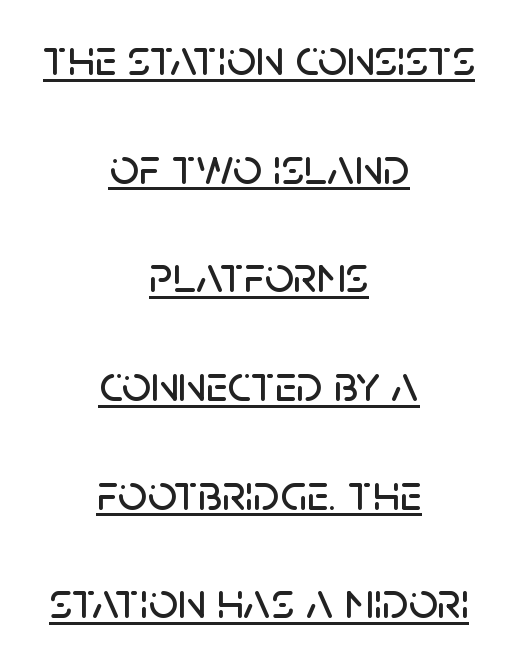
The image shows 51 px sans-serif type, upright; set centered, loose line spacing (2.13x), normal letter spacing, underlined; low stroke contrast and a large x-height.
